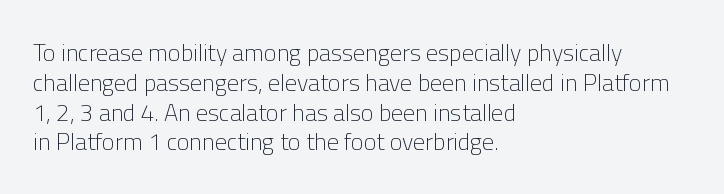
Q: Is the text bold? A: No.
Q: Is the text italic (slanted)? A: No, it is upright.
Q: Is the text underlined? A: No.
Q: How is the paragraph aligned? A: Left-aligned.
Q: Is the spacing between letters normal or unusually wide? A: Normal.
